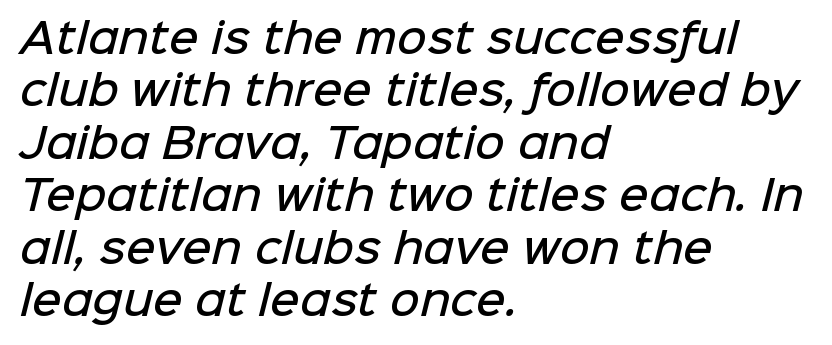
{"serif": "no", "bold": "semi", "weight": "semibold", "width": "normal", "stroke_contrast": "low", "x_height": "medium", "monospaced": "no", "underline": "no", "align": "left", "line_spacing": "normal", "line_spacing_ratio": 1.28, "letter_spacing": "normal", "letter_spacing_em": 0.0, "glyph_px": 41}
